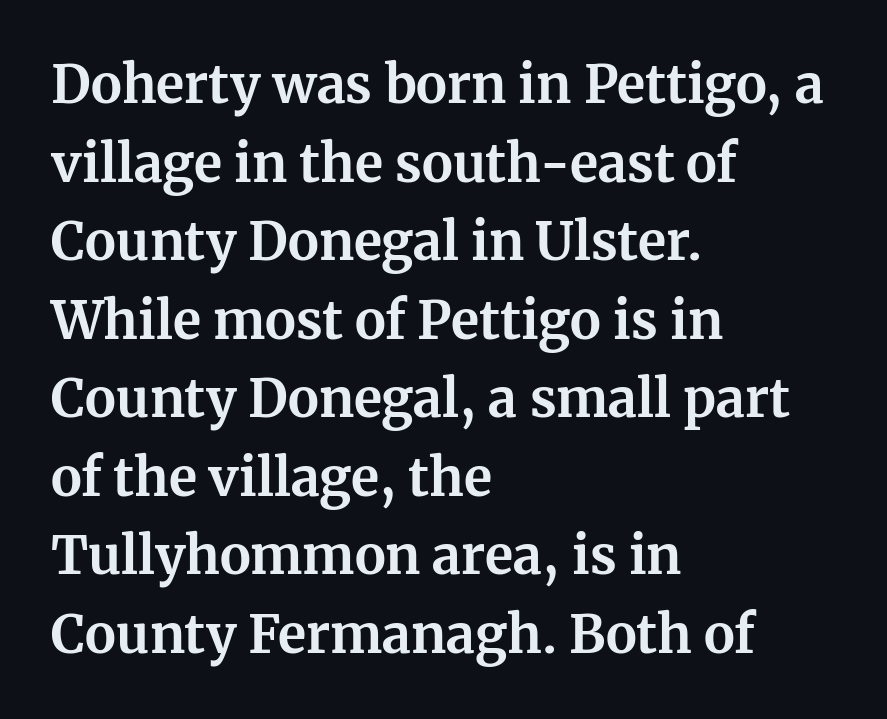
Q: Is the text bold? A: Yes.
Q: Is the text italic (slanted)? A: No, it is upright.
Q: Is the typeface a serif or a sans-serif typeface? A: Serif.
Q: Is the text underlined? A: No.
Q: How is the paragraph aligned? A: Left-aligned.
Q: Is the spacing between letters normal or unusually wide? A: Normal.
Q: Is the spacing between lines tight, normal or loose? A: Normal.
Q: Width (condensed, normal, or wide)? A: Normal.
Q: Stroke contrast? A: Medium.
Q: x-height? A: Medium.
Q: Monospaced? A: No.
